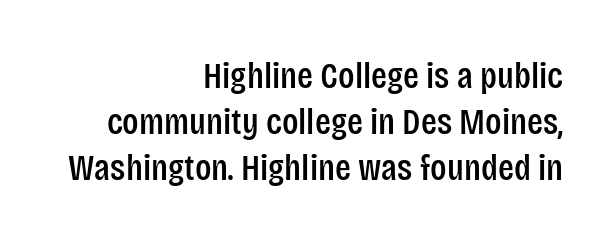
Q: Is the text italic (slanted)? A: No, it is upright.
Q: Is the typeface a serif or a sans-serif typeface? A: Sans-serif.
Q: Is the text underlined? A: No.
Q: How is the paragraph aligned? A: Right-aligned.
Q: Is the spacing between letters normal or unusually wide? A: Normal.
Q: Width (condensed, normal, or wide)? A: Condensed.
Q: Stroke contrast? A: Low.
Q: x-height? A: Large.
Q: Monospaced? A: No.
